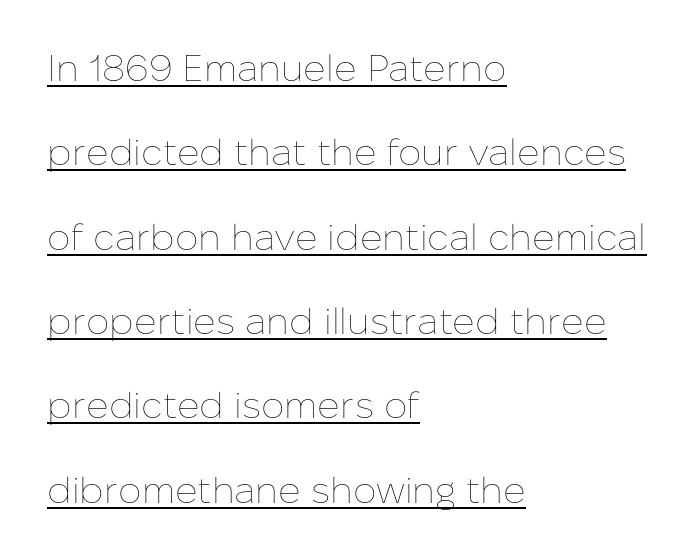
The image shows 37 px thin type, upright; set left-aligned, loose line spacing (2.28x), normal letter spacing, underlined; low stroke contrast and a medium x-height.
